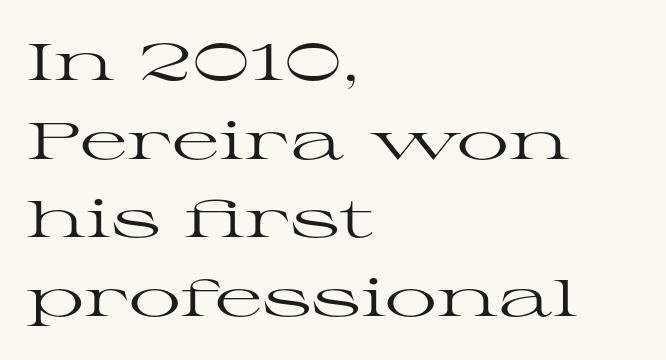
Q: Is the text bold? A: No.
Q: Is the text italic (slanted)? A: No, it is upright.
Q: Is the typeface a serif or a sans-serif typeface? A: Serif.
Q: Is the text underlined? A: No.
Q: How is the paragraph aligned? A: Left-aligned.
Q: Is the spacing between letters normal or unusually wide? A: Normal.
Q: Is the spacing between lines tight, normal or loose? A: Normal.
Q: Width (condensed, normal, or wide)? A: Wide.
Q: Stroke contrast? A: High.
Q: x-height? A: Medium.
Q: Monospaced? A: No.
